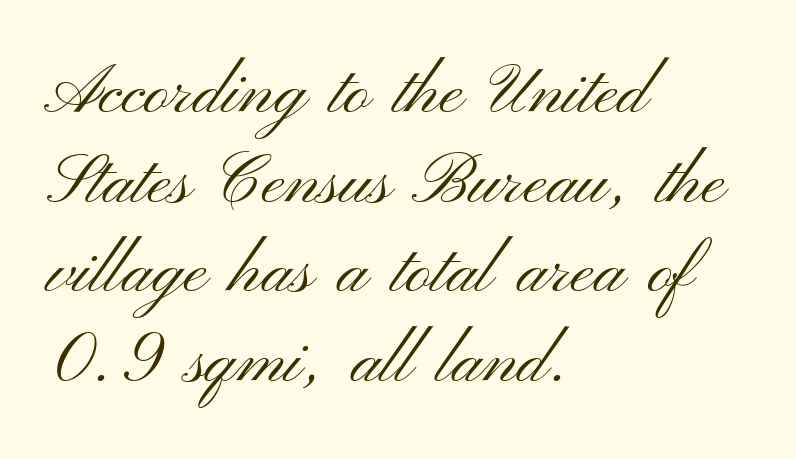
{"serif": "no", "bold": "no", "weight": "light", "width": "wide", "stroke_contrast": "medium", "x_height": "small", "monospaced": "no", "underline": "no", "align": "left", "line_spacing": "normal", "line_spacing_ratio": 1.28, "letter_spacing": "normal", "letter_spacing_em": 0.0, "glyph_px": 70}
